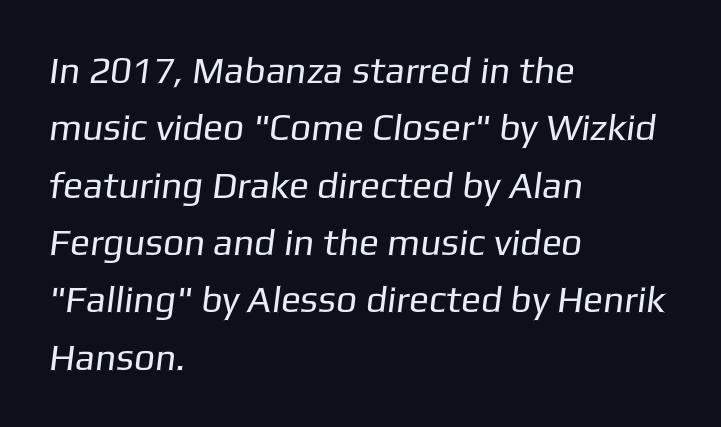
Q: Is the text bold? A: No.
Q: Is the typeface a serif or a sans-serif typeface? A: Sans-serif.
Q: Is the text underlined? A: No.
Q: How is the paragraph aligned? A: Left-aligned.
Q: Is the spacing between letters normal or unusually wide? A: Normal.
Q: Is the spacing between lines tight, normal or loose? A: Normal.
Q: Width (condensed, normal, or wide)? A: Normal.
Q: Stroke contrast? A: Low.
Q: x-height? A: Medium.
Q: Monospaced? A: No.
